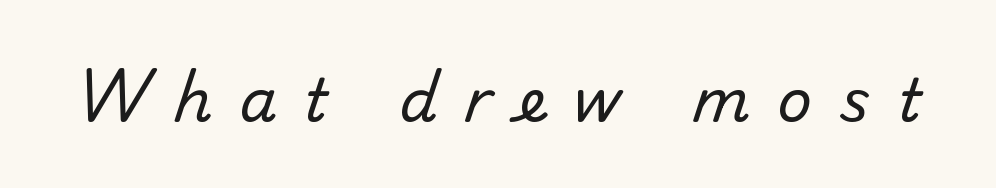
{"serif": "no", "bold": "no", "weight": "regular", "width": "normal", "stroke_contrast": "low", "x_height": "small", "monospaced": "no", "underline": "no", "letter_spacing": "wide", "letter_spacing_em": 0.45, "glyph_px": 60}
